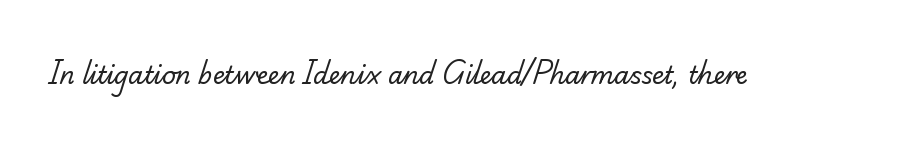
Q: Is the text bold? A: No.
Q: Is the text underlined? A: No.
Q: Is the spacing between letters normal or unusually wide? A: Normal.
